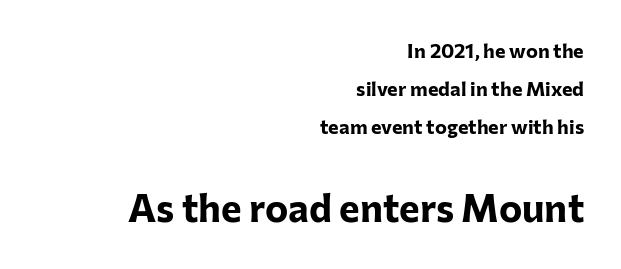
The image shows 39 px bold sans-serif type, upright; set right-aligned, loose line spacing (1.9x), normal letter spacing, not underlined; the second (bottom) block is 1.95x larger; low stroke contrast and a medium x-height.
